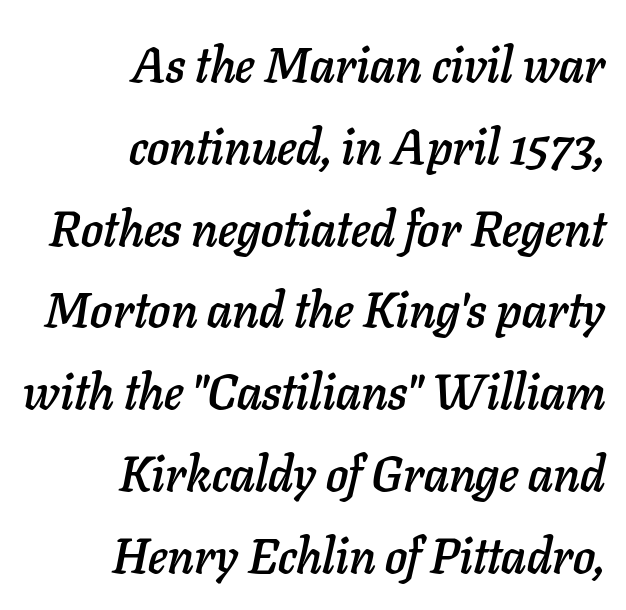
Q: Is the text italic (slanted)? A: Yes, it leans right by about 11 degrees.
Q: Is the text underlined? A: No.
Q: How is the paragraph aligned? A: Right-aligned.
Q: Is the spacing between letters normal or unusually wide? A: Normal.
Q: Is the spacing between lines tight, normal or loose? A: Normal.
Q: Width (condensed, normal, or wide)? A: Normal.
Q: Stroke contrast? A: Low.
Q: x-height? A: Medium.
Q: Monospaced? A: No.
